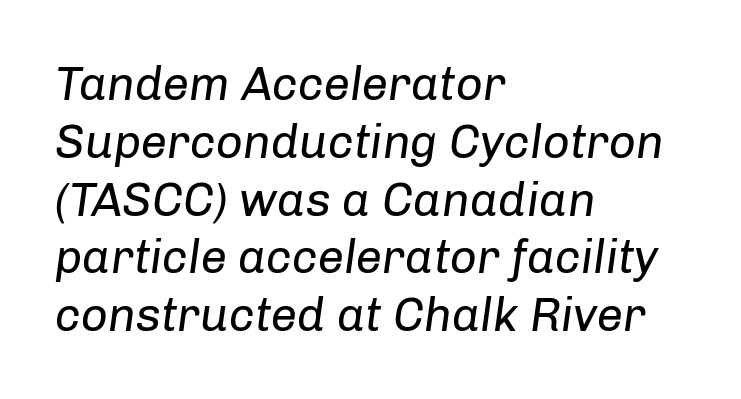
{"italic": "yes", "lean": "right", "slant_degrees": 8, "bold": "no", "weight": "regular", "width": "normal", "stroke_contrast": "low", "x_height": "medium", "monospaced": "no", "underline": "no", "align": "left", "line_spacing_ratio": 1.23, "letter_spacing": "normal", "letter_spacing_em": 0.0, "glyph_px": 47}
